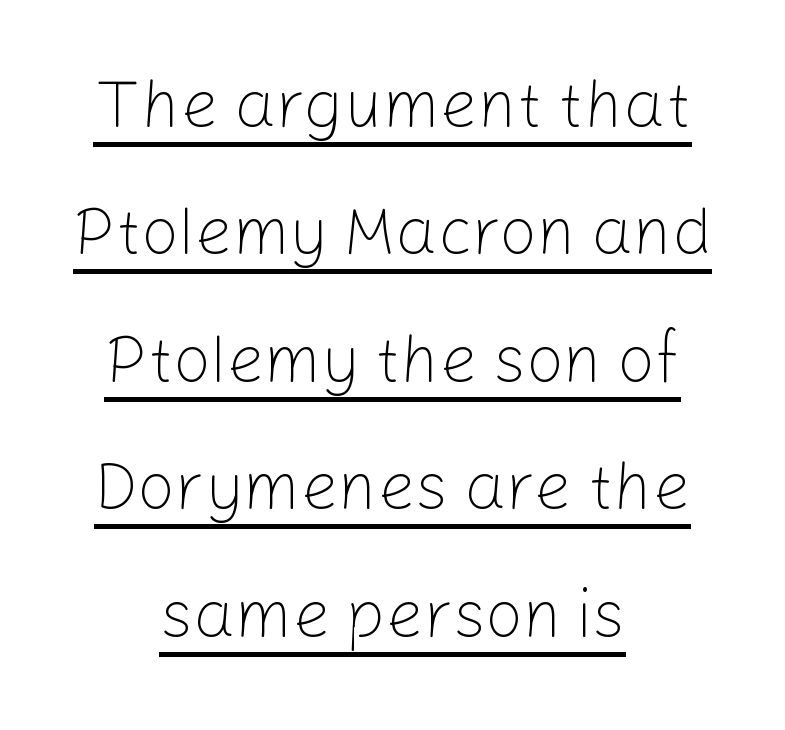
Q: Is the text bold? A: No.
Q: Is the text italic (slanted)? A: No, it is upright.
Q: Is the typeface a serif or a sans-serif typeface? A: Sans-serif.
Q: Is the text underlined? A: Yes.
Q: How is the paragraph aligned? A: Centered.
Q: Is the spacing between letters normal or unusually wide? A: Normal.
Q: Is the spacing between lines tight, normal or loose? A: Loose.
Q: Width (condensed, normal, or wide)? A: Normal.
Q: Stroke contrast? A: Low.
Q: x-height? A: Medium.
Q: Monospaced? A: No.
